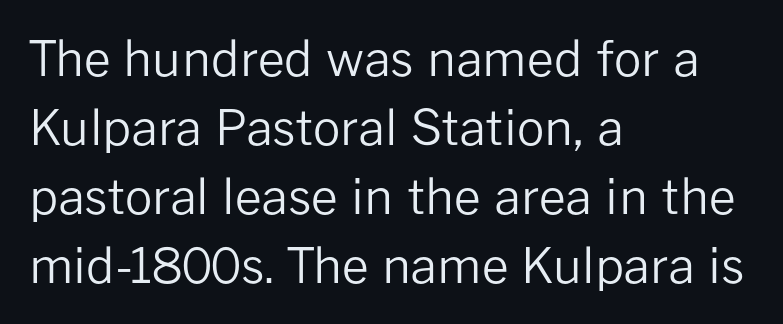
{"serif": "no", "italic": "no", "bold": "no", "weight": "regular", "width": "normal", "stroke_contrast": "low", "x_height": "medium", "monospaced": "no", "underline": "no", "align": "left", "line_spacing": "normal", "line_spacing_ratio": 1.44, "letter_spacing": "normal", "letter_spacing_em": 0.0, "glyph_px": 48}
